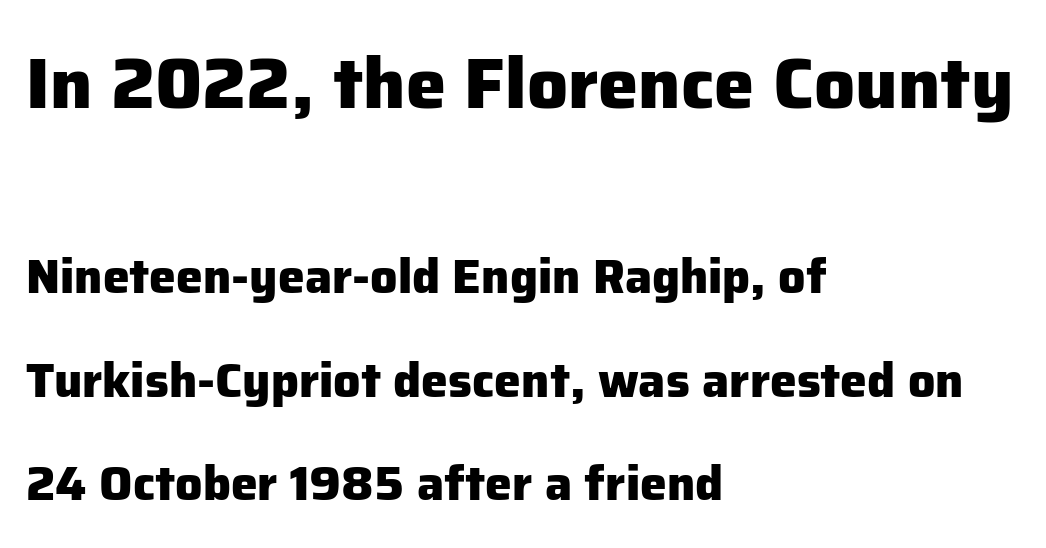
The space between consecutive lines is lavish. Type style note: lacks serifs. Is the lower block the larger one? No — the upper block carries the bigger type. No italicization has been applied; the sample stays upright. Rule under the text: the space is simply empty.
